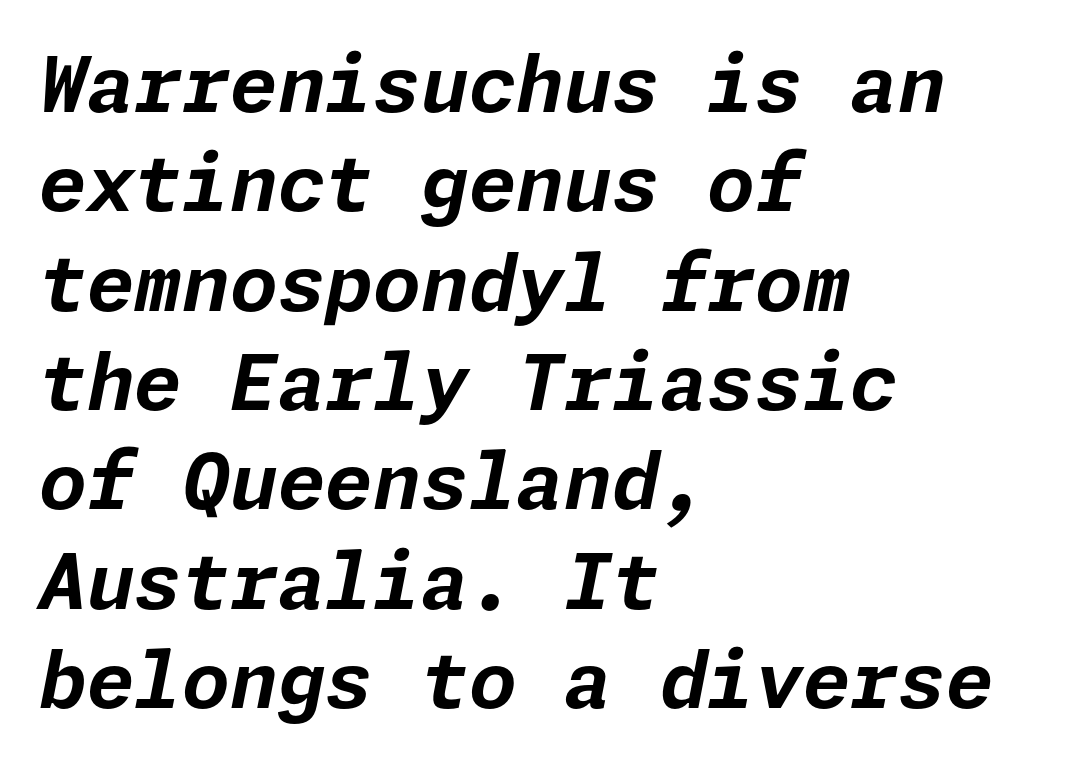
{"italic": "yes", "lean": "right", "slant_degrees": 11, "bold": "yes", "weight": "bold", "width": "normal", "stroke_contrast": "low", "x_height": "medium", "underline": "no", "align": "left", "line_spacing": "normal", "line_spacing_ratio": 1.29, "letter_spacing": "normal", "letter_spacing_em": 0.0, "glyph_px": 77}
